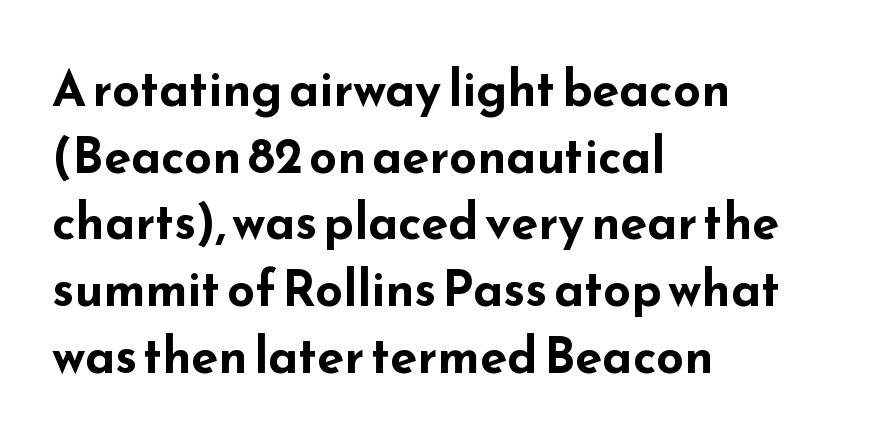
Glyph-to-glyph distance matches everyday printed text. This block has exactly the height ordinary leading produces. Is this a fixed-width face? No — the glyphs have proportional, varying widths. Glance below the letters and you will spot only blank space. The typeface chosen for these lines omits serifs. This is the regular roman posture of the typeface.
